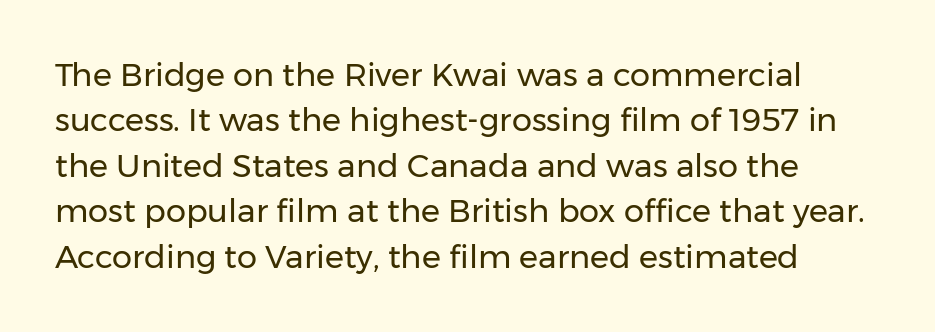
{"serif": "no", "italic": "no", "bold": "no", "weight": "regular", "width": "normal", "stroke_contrast": "low", "x_height": "medium", "monospaced": "no", "underline": "no", "line_spacing": "normal", "line_spacing_ratio": 1.42, "letter_spacing": "normal", "letter_spacing_em": 0.0, "glyph_px": 32}
